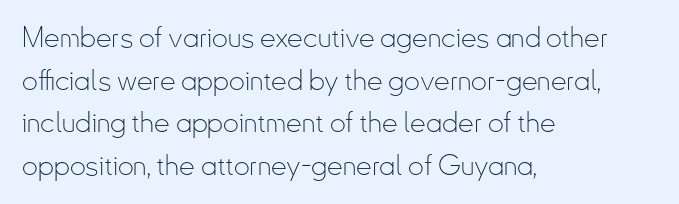
{"serif": "no", "italic": "no", "bold": "no", "weight": "thin", "width": "condensed", "stroke_contrast": "low", "x_height": "small", "monospaced": "no", "underline": "no", "align": "left", "line_spacing": "normal", "line_spacing_ratio": 1.52, "letter_spacing": "normal", "letter_spacing_em": 0.0, "glyph_px": 28}
